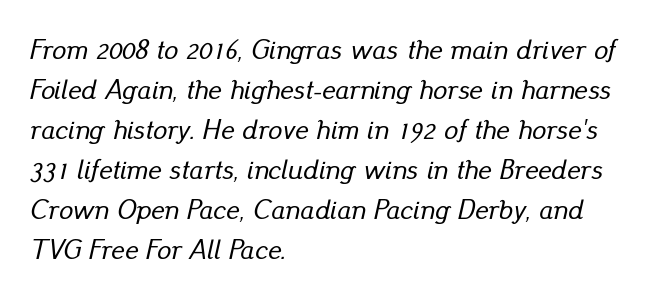
The image shows 28 px text type, italic (leaning right); set left-aligned, normal line spacing (1.43x), normal letter spacing, not underlined; low stroke contrast and a small x-height.
